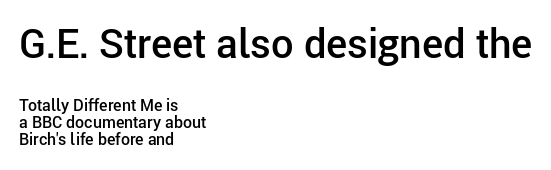
Q: Is the text bold? A: Semi-bold.
Q: Is the text italic (slanted)? A: No, it is upright.
Q: Is the typeface a serif or a sans-serif typeface? A: Sans-serif.
Q: Is the text underlined? A: No.
Q: How is the paragraph aligned? A: Left-aligned.
Q: Is the spacing between letters normal or unusually wide? A: Normal.
Q: Is the spacing between lines tight, normal or loose? A: Tight.
Q: Which block of text is set in a larger size, the first (top) or the second (bottom)? A: The first (top) one.
Q: Width (condensed, normal, or wide)? A: Normal.
Q: Stroke contrast? A: Low.
Q: x-height? A: Medium.
Q: Monospaced? A: No.
